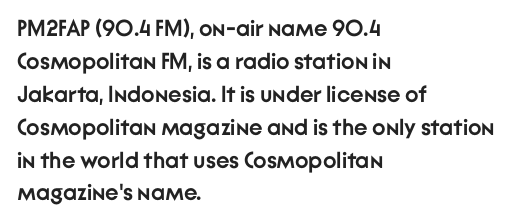
The image shows 23 px bold type, upright; set left-aligned, normal line spacing (1.43x), normal letter spacing, not underlined.
